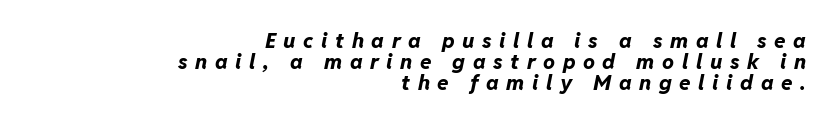
Q: Is the text bold? A: Yes.
Q: Is the text italic (slanted)? A: Yes, it leans right by about 11 degrees.
Q: Is the text underlined? A: No.
Q: How is the paragraph aligned? A: Right-aligned.
Q: Is the spacing between letters normal or unusually wide? A: Unusually wide.
Q: Is the spacing between lines tight, normal or loose? A: Tight.
